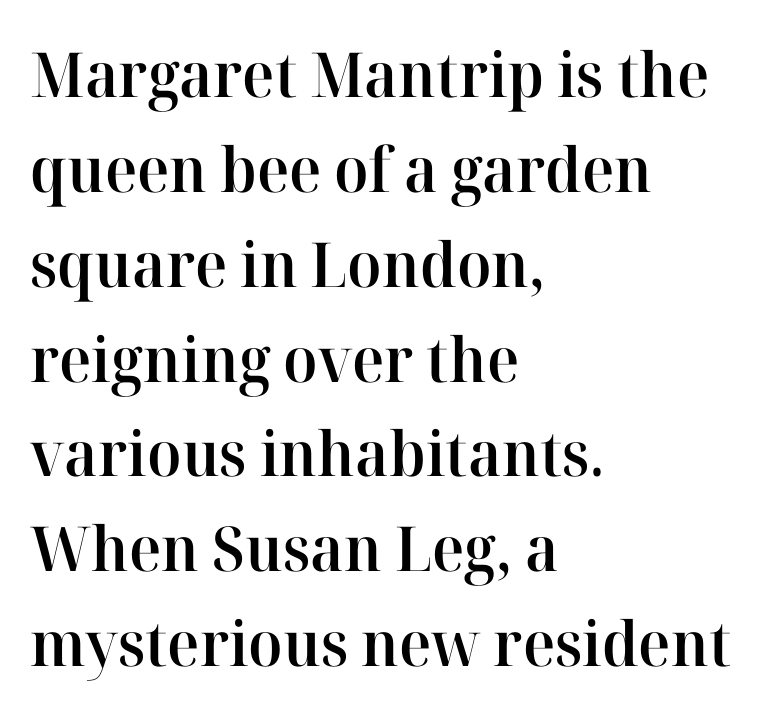
Q: Is the text bold? A: Semi-bold.
Q: Is the text italic (slanted)? A: No, it is upright.
Q: Is the typeface a serif or a sans-serif typeface? A: Serif.
Q: Is the text underlined? A: No.
Q: How is the paragraph aligned? A: Left-aligned.
Q: Is the spacing between letters normal or unusually wide? A: Normal.
Q: Is the spacing between lines tight, normal or loose? A: Normal.
Q: Width (condensed, normal, or wide)? A: Normal.
Q: Stroke contrast? A: High.
Q: x-height? A: Medium.
Q: Monospaced? A: No.
